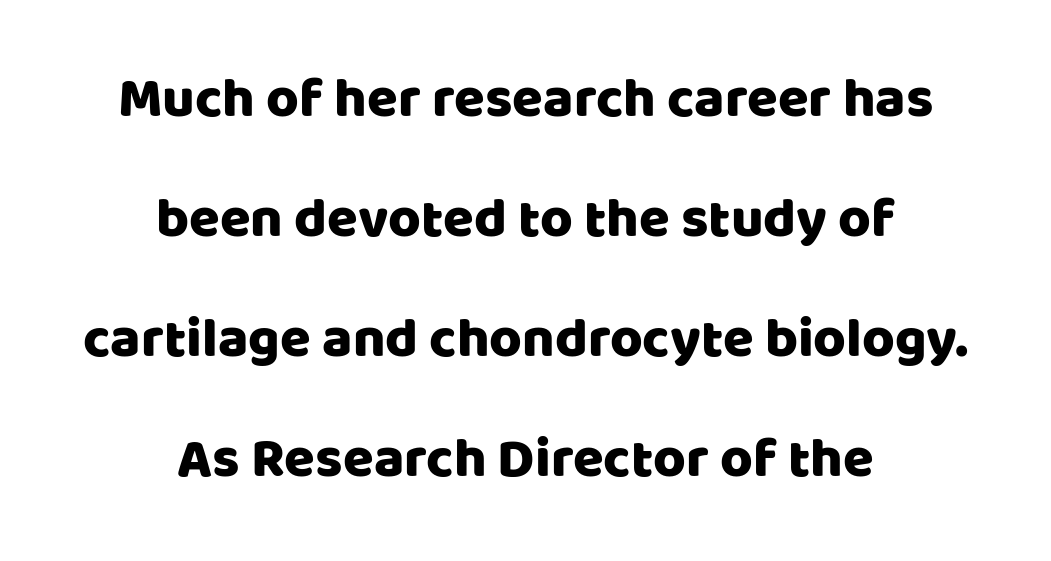
Q: Is the text italic (slanted)? A: No, it is upright.
Q: Is the typeface a serif or a sans-serif typeface? A: Sans-serif.
Q: Is the text underlined? A: No.
Q: How is the paragraph aligned? A: Centered.
Q: Is the spacing between letters normal or unusually wide? A: Normal.
Q: Is the spacing between lines tight, normal or loose? A: Loose.
Q: Width (condensed, normal, or wide)? A: Normal.
Q: Stroke contrast? A: Low.
Q: x-height? A: Large.
Q: Monospaced? A: No.
